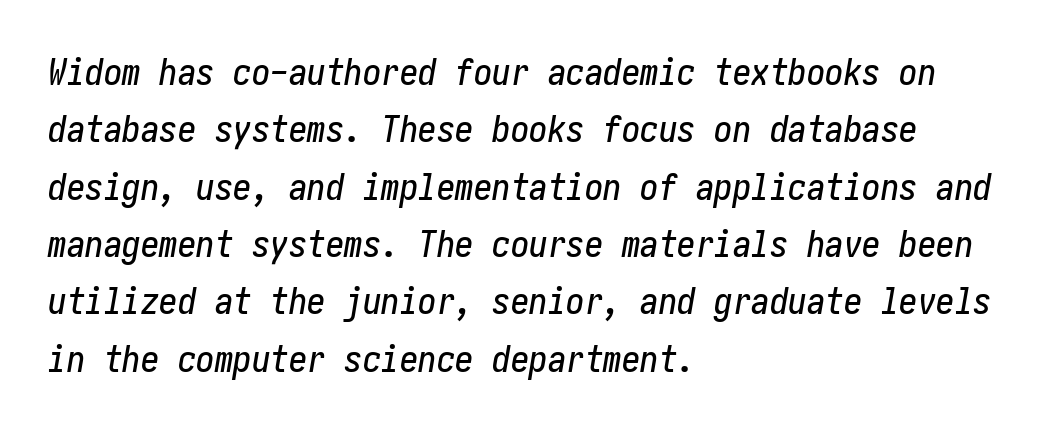
The letters are slanted; this is an italic face. Rule under the text: the space is simply empty. Default kerning and tracking; the words read as compact shapes. Leading matches the norm, producing a regular column.
